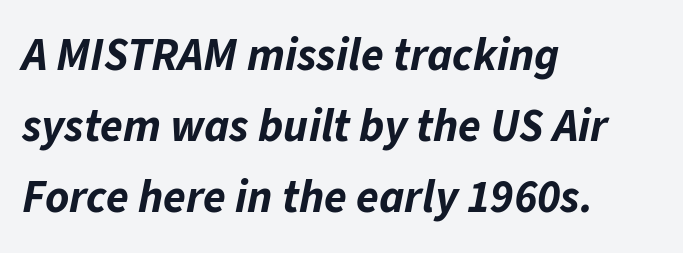
Summary of weight: heavy, a full bold. This sample keeps an unexceptional amount of space between lines. Caption: multi-line text, flush left, ragged right. The baseline area is clear.
